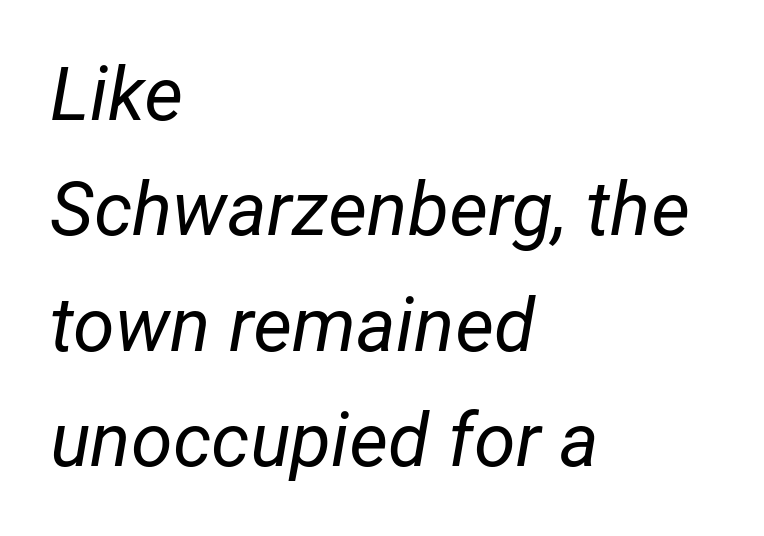
Q: Is the text bold? A: No.
Q: Is the text italic (slanted)? A: Yes, it leans right by about 12 degrees.
Q: Is the text underlined? A: No.
Q: How is the paragraph aligned? A: Left-aligned.
Q: Is the spacing between letters normal or unusually wide? A: Normal.
Q: Is the spacing between lines tight, normal or loose? A: Normal.
Q: Width (condensed, normal, or wide)? A: Normal.
Q: Stroke contrast? A: Low.
Q: x-height? A: Medium.
Q: Monospaced? A: No.
